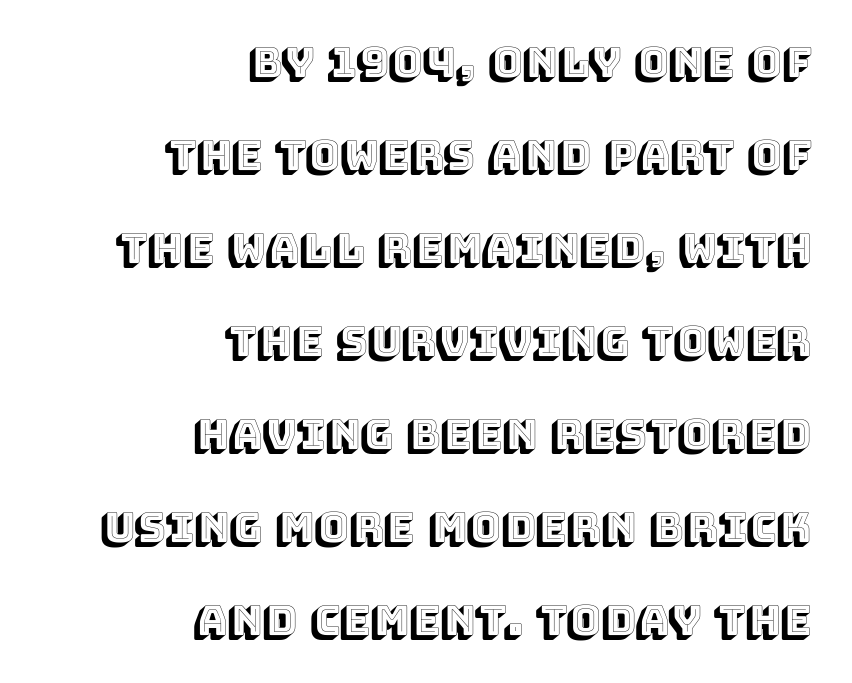
Q: Is the text italic (slanted)? A: No, it is upright.
Q: Is the text underlined? A: No.
Q: How is the paragraph aligned? A: Right-aligned.
Q: Is the spacing between letters normal or unusually wide? A: Normal.
Q: Is the spacing between lines tight, normal or loose? A: Loose.
Q: Width (condensed, normal, or wide)? A: Normal.
Q: x-height? A: Large.
Q: Monospaced? A: No.
